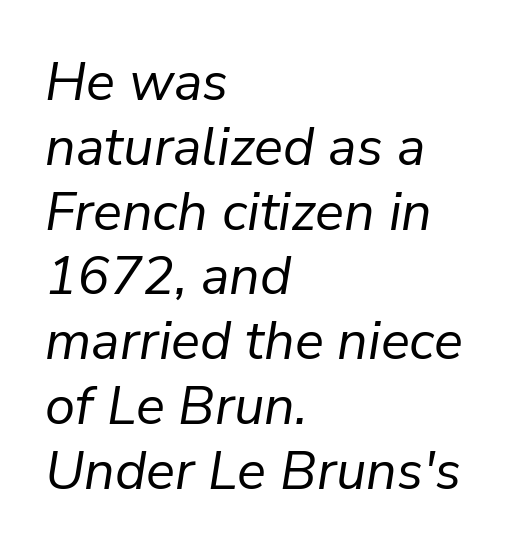
Q: Is the text bold? A: No.
Q: Is the text italic (slanted)? A: Yes, it leans right by about 9 degrees.
Q: Is the text underlined? A: No.
Q: How is the paragraph aligned? A: Left-aligned.
Q: Is the spacing between letters normal or unusually wide? A: Normal.
Q: Width (condensed, normal, or wide)? A: Normal.
Q: Stroke contrast? A: Low.
Q: x-height? A: Medium.
Q: Monospaced? A: No.
